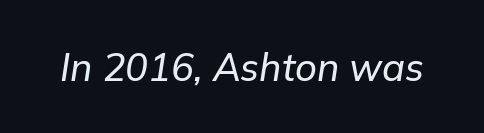
Q: Is the text italic (slanted)? A: Yes, it leans right by about 9 degrees.
Q: Is the text underlined? A: No.
Q: Is the spacing between letters normal or unusually wide? A: Normal.
Q: Width (condensed, normal, or wide)? A: Normal.
Q: Stroke contrast? A: Low.
Q: x-height? A: Medium.
Q: Monospaced? A: No.
